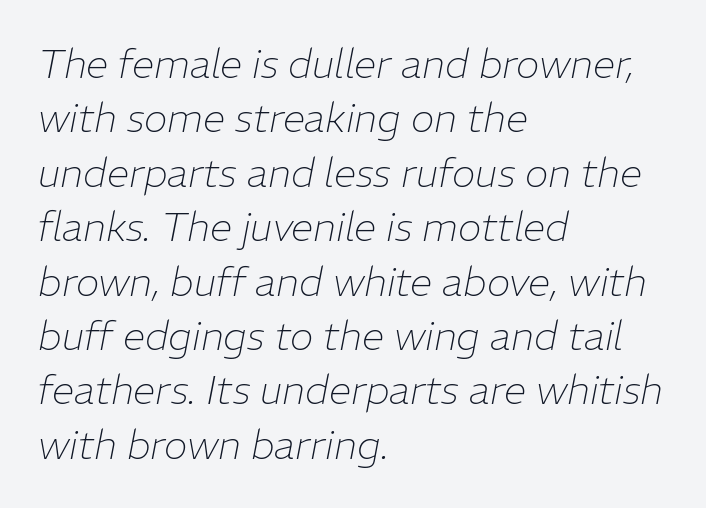
No extra tracking has been applied to these lines. Varying glyph widths throughout — classic text-font behaviour. Nobody drew a line under any word here. These glyphs show unthickened strokes, regular width or finer. The specimen reads as italic at a glance. Short and long lines alike share a common starting point at left.
